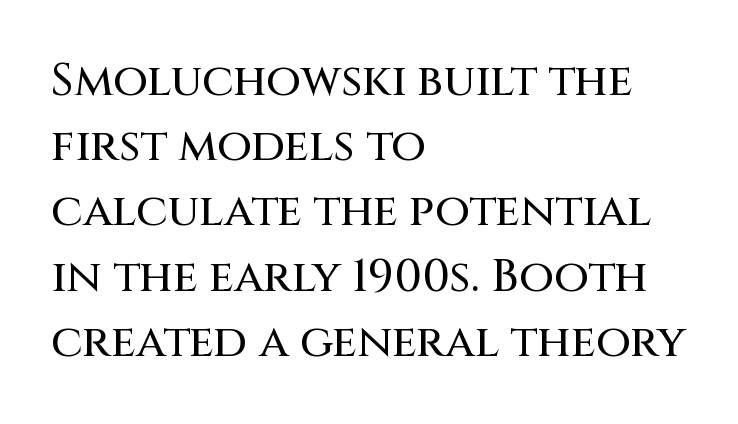
Stroke terminals: plain, sans-serif. The gaps between neighbouring characters are ordinary and unremarkable. The space directly below the letters is spotless. Compared with a centered layout, this one pins lines to the left instead.
